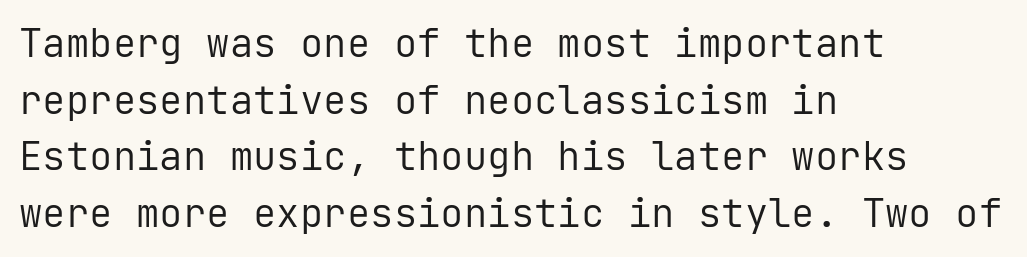
Q: Is the text bold? A: No.
Q: Is the text italic (slanted)? A: No, it is upright.
Q: Is the typeface a serif or a sans-serif typeface? A: Sans-serif.
Q: Is the text underlined? A: No.
Q: How is the paragraph aligned? A: Left-aligned.
Q: Is the spacing between letters normal or unusually wide? A: Normal.
Q: Is the spacing between lines tight, normal or loose? A: Normal.
Q: Width (condensed, normal, or wide)? A: Normal.
Q: Stroke contrast? A: Low.
Q: x-height? A: Medium.
Q: Monospaced? A: Yes.
